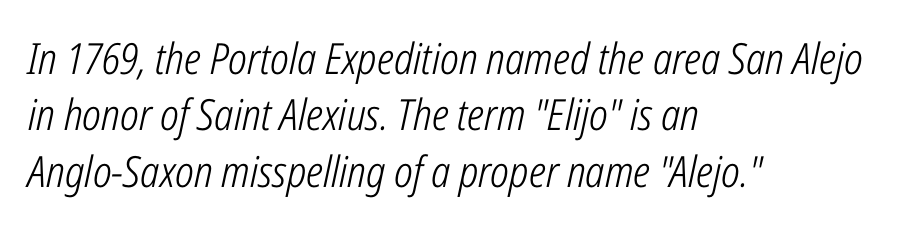
The image shows 43 px light, condensed type, italic (leaning right); set left-aligned, normal line spacing (1.31x), normal letter spacing, not underlined; low stroke contrast and a medium x-height.
